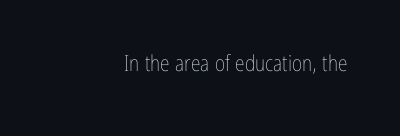
{"italic": "no", "bold": "no", "underline": "no", "letter_spacing": "normal", "letter_spacing_em": 0.0, "glyph_px": 22}
